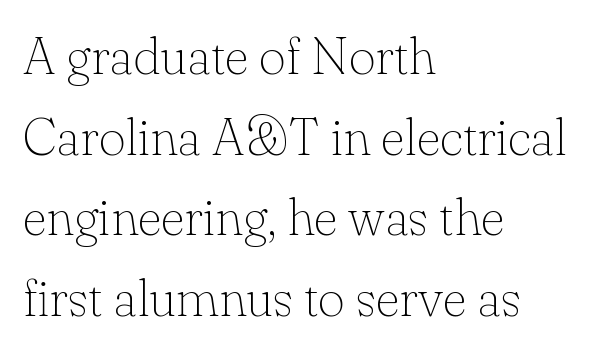
Plain, unruled lines of type. Tall strokes in this sample are plumb rather than angled. Is the stroke heavy? The answer is a plain regular-or-lighter. The paragraph shown leans on its left margin.
